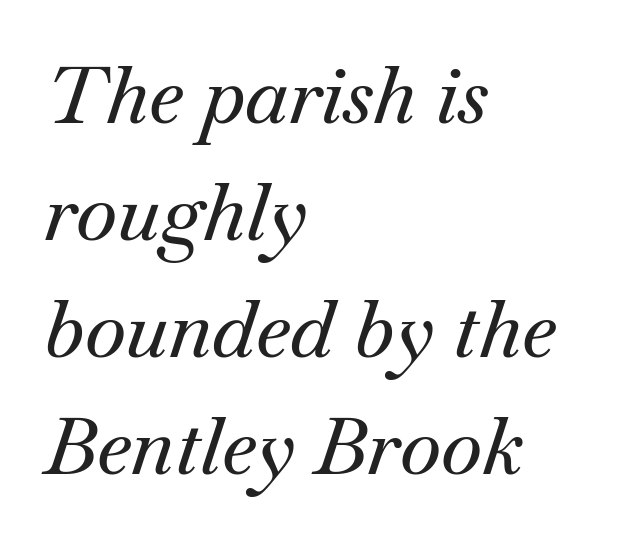
Only glyphs here, with clear space below each row. Every row of glyphs begins at an identical x-position on the left. Students, observe: this is what conventionally led text looks like. What stands out about the letter spacing? Nothing — it is the standard amount. Small tapered or slab feet sit at the stroke ends, so this counts as serif.
